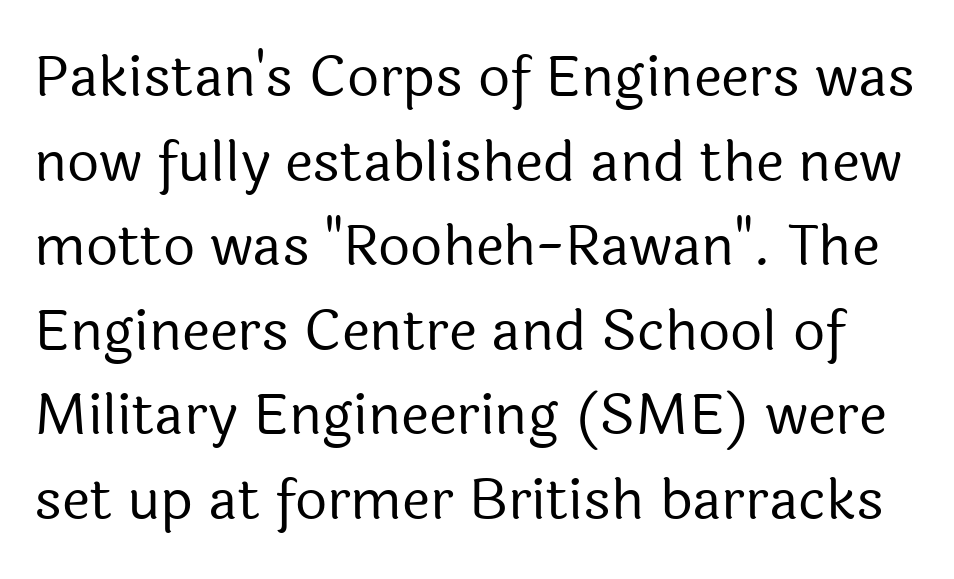
The image shows 56 px regular-weight sans-serif type, upright; set normal line spacing (1.51x), normal letter spacing, not underlined; a medium x-height.
